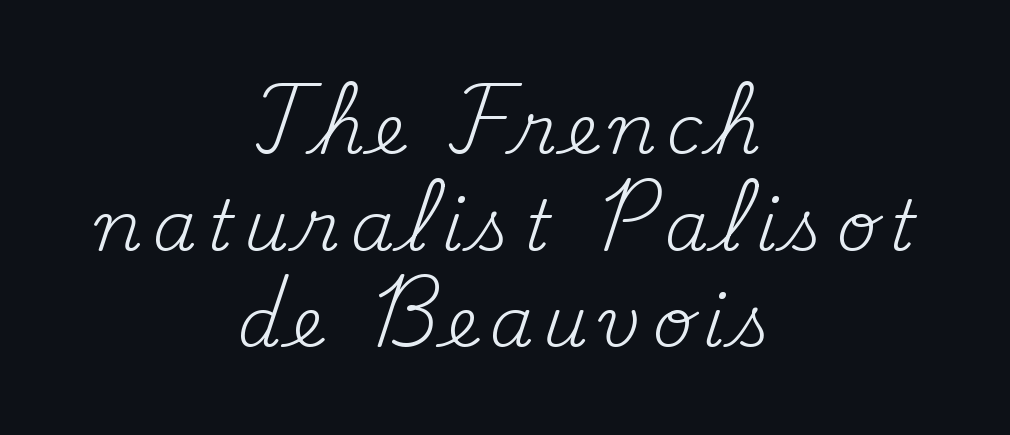
Q: Is the text bold? A: No.
Q: Is the text italic (slanted)? A: Yes.
Q: Is the typeface a serif or a sans-serif typeface? A: Serif.
Q: Is the text underlined? A: No.
Q: How is the paragraph aligned? A: Centered.
Q: Is the spacing between lines tight, normal or loose? A: Normal.
Q: Width (condensed, normal, or wide)? A: Normal.
Q: Stroke contrast? A: Medium.
Q: x-height? A: Small.
Q: Monospaced? A: No.
